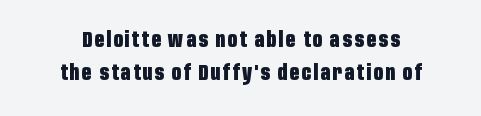
{"italic": "no", "bold": "yes", "underline": "no", "line_spacing": "normal", "line_spacing_ratio": 1.55, "glyph_px": 21}
